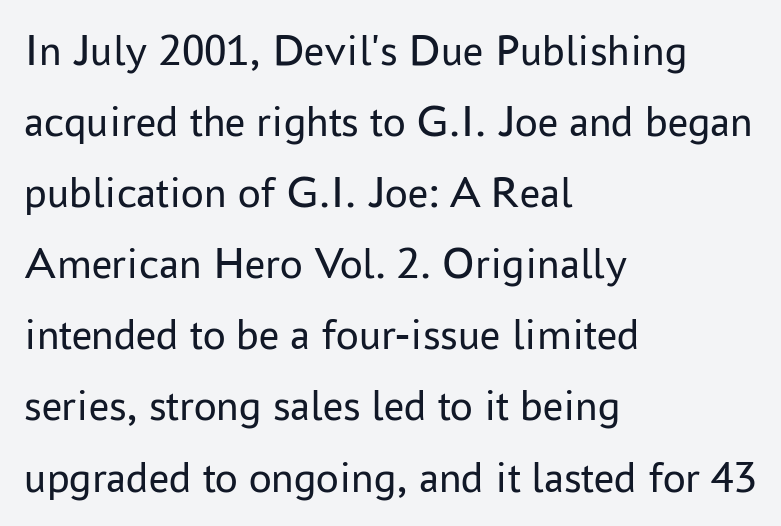
The strokes carry an ordinary text weight at most. Every stem runs plumb, perpendicular to the baseline. This sample keeps an unexceptional amount of space between lines. Does extra space separate the letters? No, they use regular spacing. Is the block centered? No — it sits flush against the left margin. The strip under each line holds only bare page.
